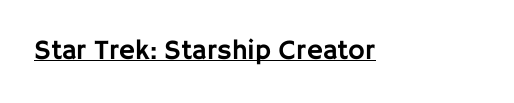
Q: Is the text italic (slanted)? A: No, it is upright.
Q: Is the typeface a serif or a sans-serif typeface? A: Sans-serif.
Q: Is the text underlined? A: Yes.
Q: Is the spacing between letters normal or unusually wide? A: Normal.
Q: Width (condensed, normal, or wide)? A: Normal.
Q: Stroke contrast? A: Low.
Q: x-height? A: Large.
Q: Monospaced? A: No.
